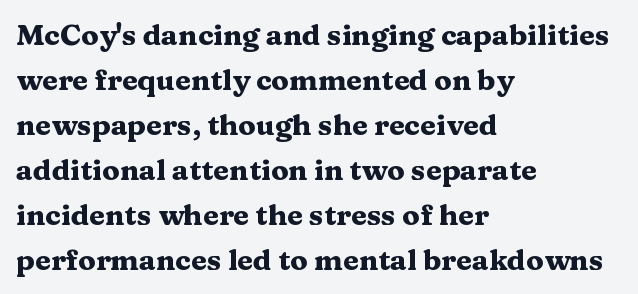
Visually the block forms a straight wall on the left and a jagged coastline on the right. Small tapered or slab feet sit at the stroke ends, so this counts as serif. Does the leading feel generous? No, just average. Tracking here is standard; glyphs follow each other at the usual distance.
